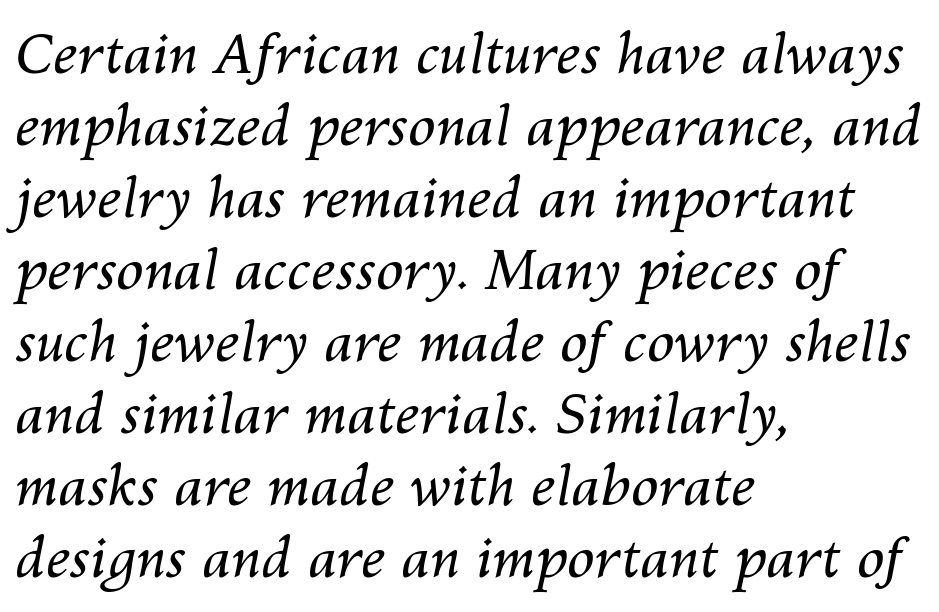
The cut favours lightness, reaching ordinary text weight at its darkest. In terms of leading, this rendering sits right in the middle. The ragged edge is on the right, which tells us the setting is flush left. Do the characters align in a grid? No, the font is proportional.
